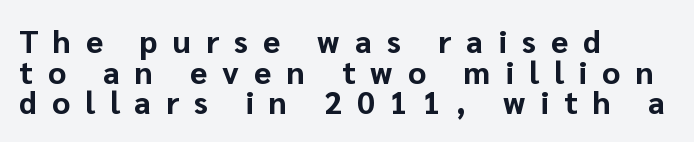
Q: Is the text bold? A: Yes.
Q: Is the text italic (slanted)? A: No, it is upright.
Q: Is the typeface a serif or a sans-serif typeface? A: Sans-serif.
Q: Is the text underlined? A: No.
Q: How is the paragraph aligned? A: Left-aligned.
Q: Is the spacing between letters normal or unusually wide? A: Unusually wide.
Q: Is the spacing between lines tight, normal or loose? A: Tight.
Q: Width (condensed, normal, or wide)? A: Normal.
Q: Stroke contrast? A: Low.
Q: x-height? A: Medium.
Q: Monospaced? A: No.
